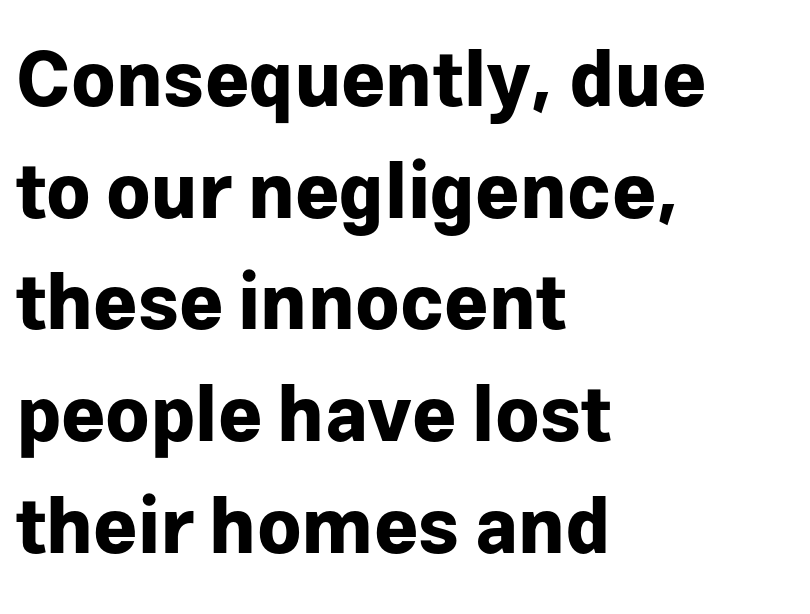
Q: Is the text bold? A: Yes.
Q: Is the text italic (slanted)? A: No, it is upright.
Q: Is the typeface a serif or a sans-serif typeface? A: Sans-serif.
Q: Is the text underlined? A: No.
Q: How is the paragraph aligned? A: Left-aligned.
Q: Is the spacing between letters normal or unusually wide? A: Normal.
Q: Is the spacing between lines tight, normal or loose? A: Normal.
Q: Width (condensed, normal, or wide)? A: Normal.
Q: Stroke contrast? A: Low.
Q: x-height? A: Medium.
Q: Monospaced? A: No.
